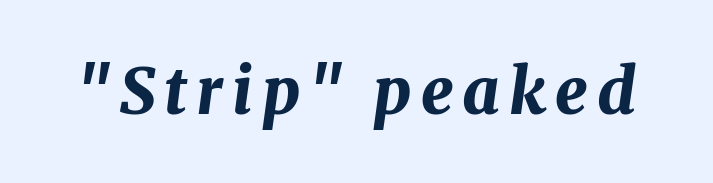
Students, this is bold: see how much ink each stroke carries. Characters are canted at an angle relative to the baseline's perpendicular. Spacing verdict: proportional, widths tailored to each character. The foot of each line stays bare and open.
